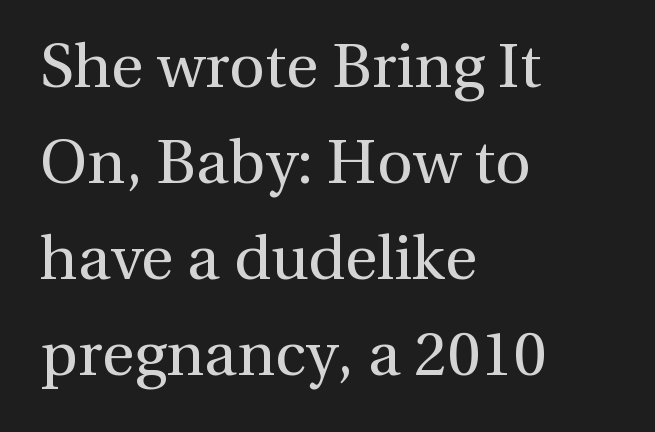
Looks like regular typesetting: each glyph gets only the width it needs. Each line starts at the same left margin while the right side varies. Letterform terminals end in serifs throughout the passage. Compared with a typical body face, this is equally light or lighter still.
